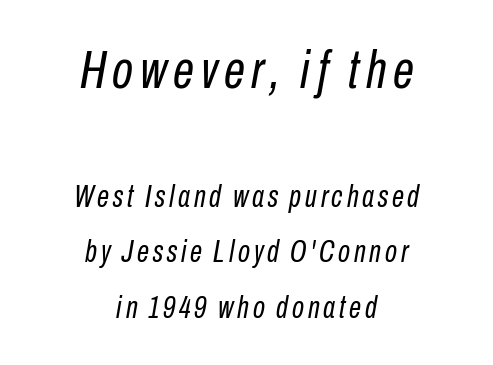
Q: Is the text bold? A: No.
Q: Is the text italic (slanted)? A: Yes, it leans right by about 10 degrees.
Q: Is the text underlined? A: No.
Q: How is the paragraph aligned? A: Centered.
Q: Which block of text is set in a larger size, the first (top) or the second (bottom)? A: The first (top) one.
Q: Width (condensed, normal, or wide)? A: Condensed.
Q: Stroke contrast? A: Low.
Q: x-height? A: Medium.
Q: Monospaced? A: No.
